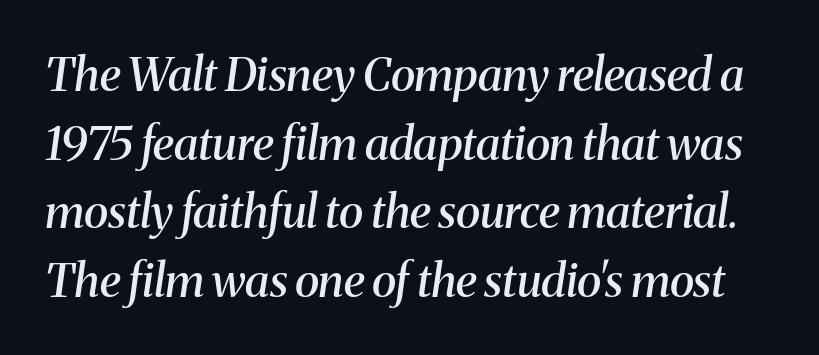
As a designer I'd log this as weight 600, semibold. Check the space under the baseline: it is left empty. The block of text has a typical density, with ordinary space between rows. Varying glyph widths throughout — classic text-font behaviour.
